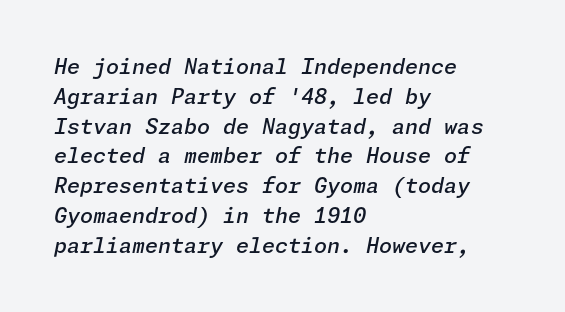
Q: Is the text bold? A: Semi-bold.
Q: Is the text italic (slanted)? A: Yes, it leans right by about 11 degrees.
Q: Is the text underlined? A: No.
Q: How is the paragraph aligned? A: Left-aligned.
Q: Is the spacing between letters normal or unusually wide? A: Normal.
Q: Is the spacing between lines tight, normal or loose? A: Normal.
